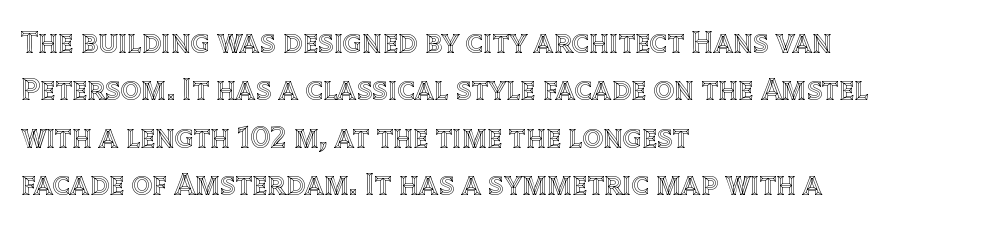
The rendering uses a moderate line-height, typical for paragraphs. A typesetter would call this proportional, since set widths differ per character. Ascenders rise straight up at ninety degrees. The baseline area is clear.
